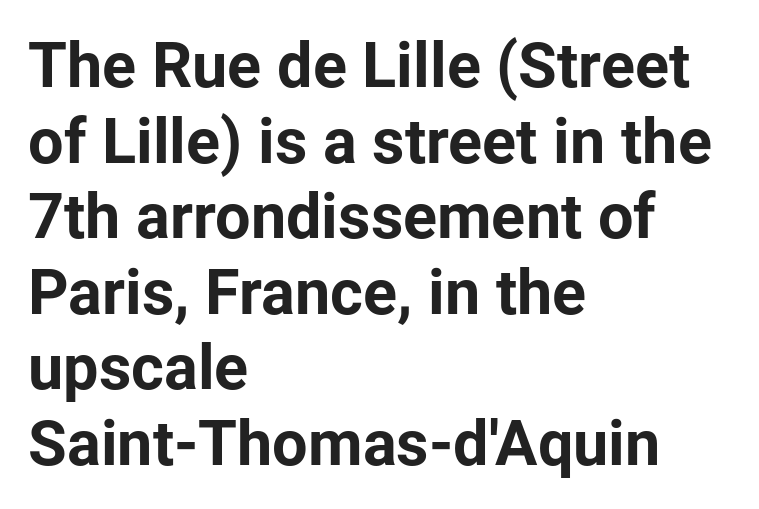
Layout note: lines flush left. The face used here is rendered with its standard letterfit. This sample has the flowing, uneven cadence of proportional lettering. Check under the words: just untouched page. Does the lettering tilt? It doesn't — this is upright. The passage shown is emphatically bold.
